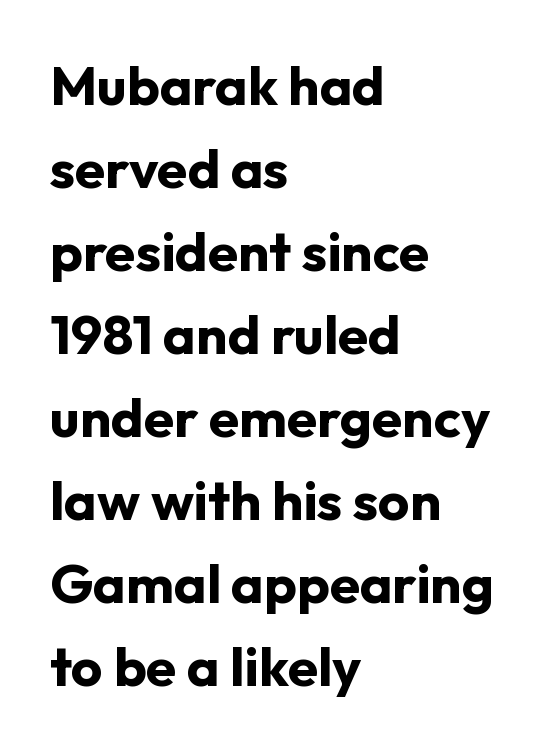
The image shows 55 px bold sans-serif type, upright; set left-aligned, normal line spacing (1.51x), normal letter spacing, not underlined; low stroke contrast and a medium x-height.
